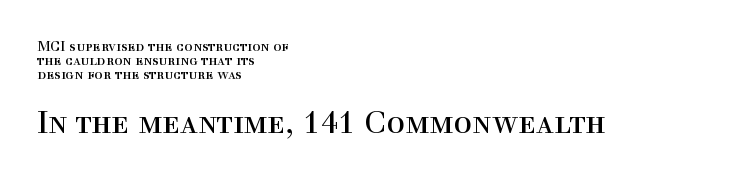
Q: Is the text bold? A: No.
Q: Is the text italic (slanted)? A: No, it is upright.
Q: Is the typeface a serif or a sans-serif typeface? A: Serif.
Q: Is the text underlined? A: No.
Q: How is the paragraph aligned? A: Left-aligned.
Q: Is the spacing between letters normal or unusually wide? A: Normal.
Q: Is the spacing between lines tight, normal or loose? A: Tight.
Q: Which block of text is set in a larger size, the first (top) or the second (bottom)? A: The second (bottom) one.
Q: Width (condensed, normal, or wide)? A: Normal.
Q: x-height? A: Medium.
Q: Monospaced? A: No.
